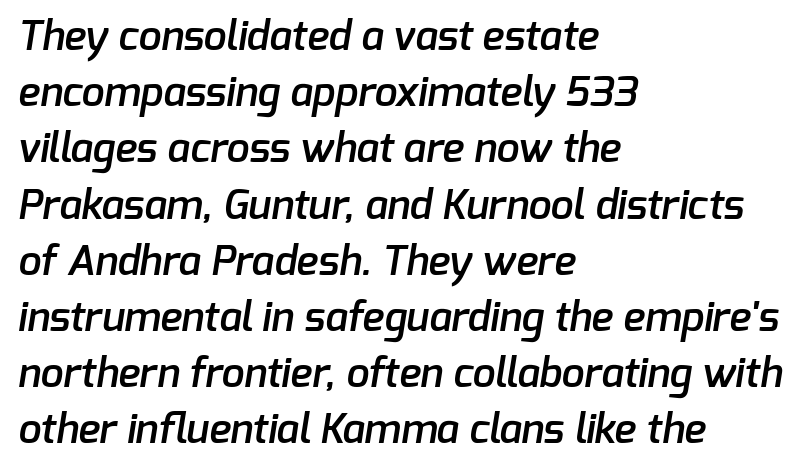
I'd describe the lettering as semibold — firm but not a full bold. This sample uses plain, unmodified letter spacing. Vertically, the passage feels balanced, rows spaced as you'd expect. Descender tails drop into unmarked territory.
